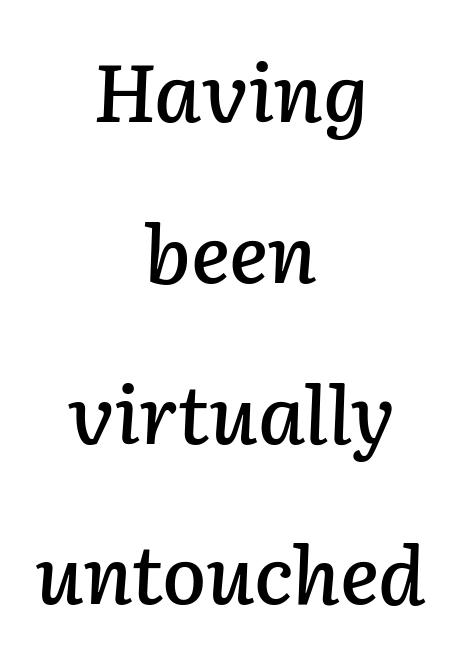
A typesetter would call this zero additional tracking. Alignment: centered. The foot of each line stays bare and open. Looks like regular typesetting: each glyph gets only the width it needs.
